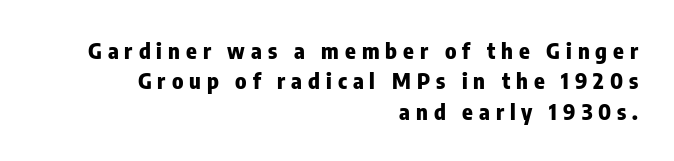
Q: Is the text bold? A: Yes.
Q: Is the text italic (slanted)? A: No, it is upright.
Q: Is the text underlined? A: No.
Q: How is the paragraph aligned? A: Right-aligned.
Q: Is the spacing between letters normal or unusually wide? A: Unusually wide.
Q: Is the spacing between lines tight, normal or loose? A: Normal.
